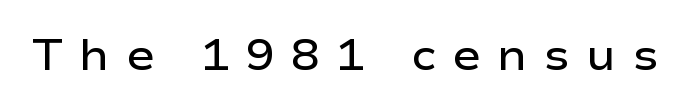
{"serif": "no", "italic": "no", "bold": "semi", "weight": "semibold", "width": "wide", "stroke_contrast": "low", "x_height": "medium", "monospaced": "no", "underline": "no", "letter_spacing": "wide", "letter_spacing_em": 0.38, "glyph_px": 43}
